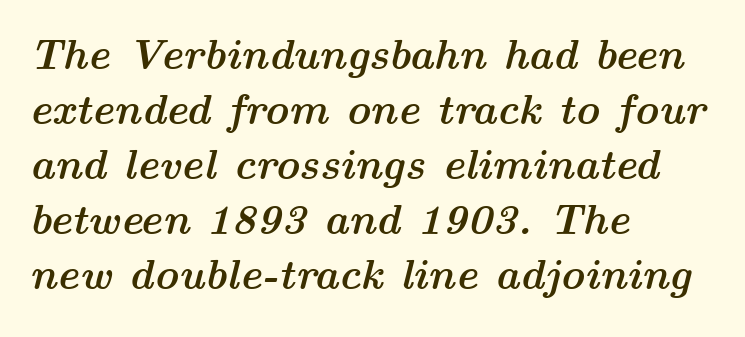
Short and long lines alike share a common starting point at left. In terms of leading, this rendering sits right in the middle. Proportional: the letters do not fall into vertical columns. Letter spacing: default.
